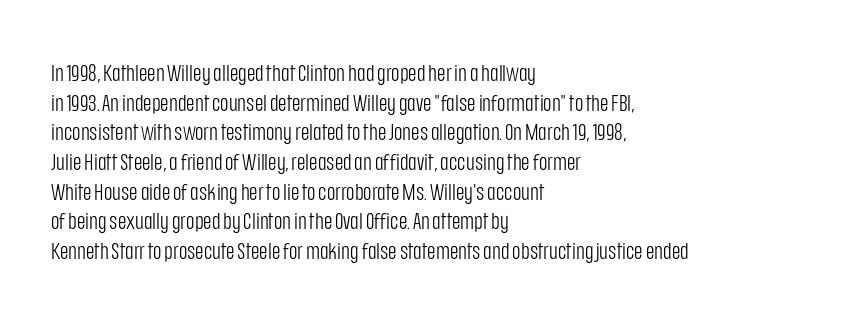
{"italic": "no", "bold": "no", "underline": "no", "align": "left", "line_spacing": "normal", "line_spacing_ratio": 1.29, "letter_spacing": "normal", "letter_spacing_em": 0.0, "glyph_px": 23}
